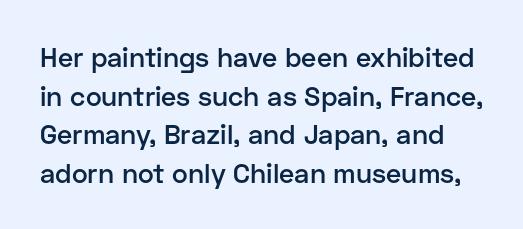
{"italic": "no", "bold": "semi", "underline": "no", "line_spacing": "normal", "line_spacing_ratio": 1.43, "letter_spacing": "normal", "letter_spacing_em": 0.0, "glyph_px": 27}
